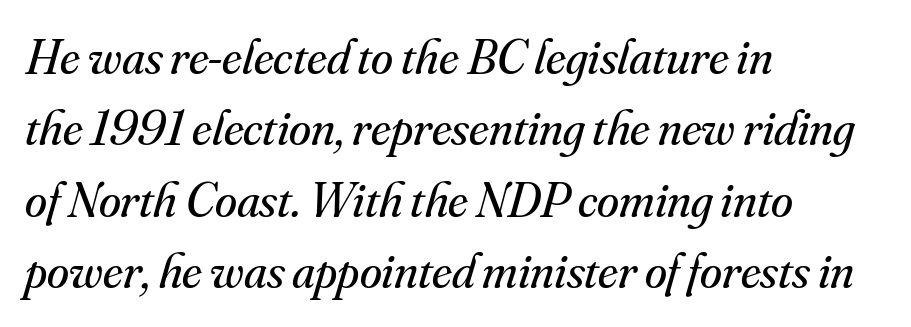
Q: Is the text bold? A: No.
Q: Is the text italic (slanted)? A: Yes, it leans right by about 16 degrees.
Q: Is the typeface a serif or a sans-serif typeface? A: Serif.
Q: Is the text underlined? A: No.
Q: How is the paragraph aligned? A: Left-aligned.
Q: Is the spacing between letters normal or unusually wide? A: Normal.
Q: Is the spacing between lines tight, normal or loose? A: Normal.
Q: Width (condensed, normal, or wide)? A: Normal.
Q: Stroke contrast? A: Medium.
Q: x-height? A: Small.
Q: Monospaced? A: No.
